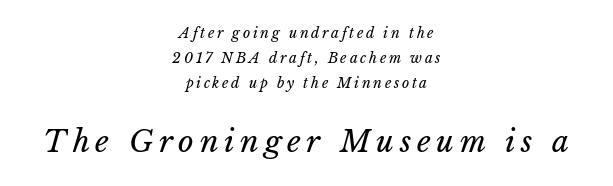
{"bold": "no", "weight": "regular", "width": "normal", "stroke_contrast": "low", "x_height": "medium", "monospaced": "no", "underline": "no", "align": "center", "line_spacing_ratio": 1.77, "larger_block": "second", "size_ratio": 2.14, "glyph_px": 30}
